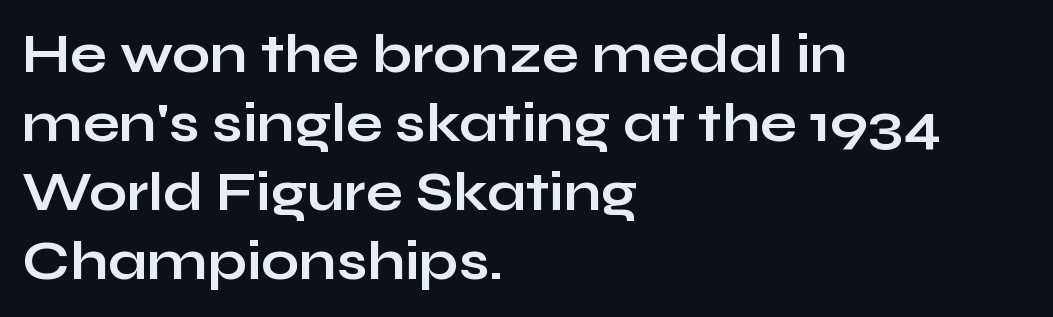
{"serif": "no", "italic": "no", "bold": "yes", "weight": "bold", "width": "wide", "stroke_contrast": "low", "x_height": "medium", "monospaced": "no", "underline": "no", "align": "left", "line_spacing": "normal", "line_spacing_ratio": 1.28, "letter_spacing": "normal", "letter_spacing_em": 0.0, "glyph_px": 54}
